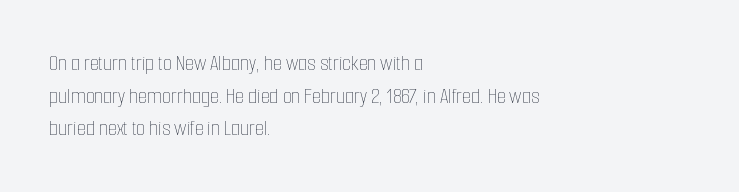
The image shows 23 px text type, upright; set left-aligned, normal line spacing (1.42x), normal letter spacing, not underlined.
